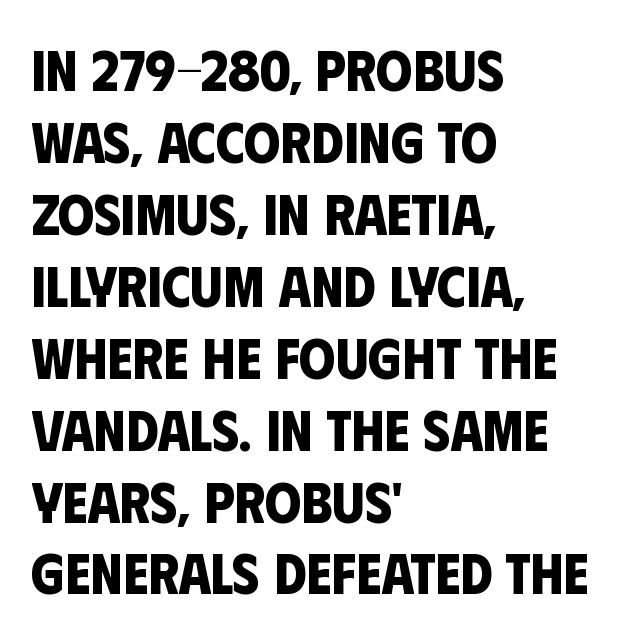
The strokes are fattened all the way to bold. Regarding serifs, this sample does without them. In terms of letterspacing, this is plain default setting. Every row of glyphs begins at an identical x-position on the left. A bare baseline throughout the passage. Note the varied advance widths — an 'i' is clearly narrower than an 'm'.
